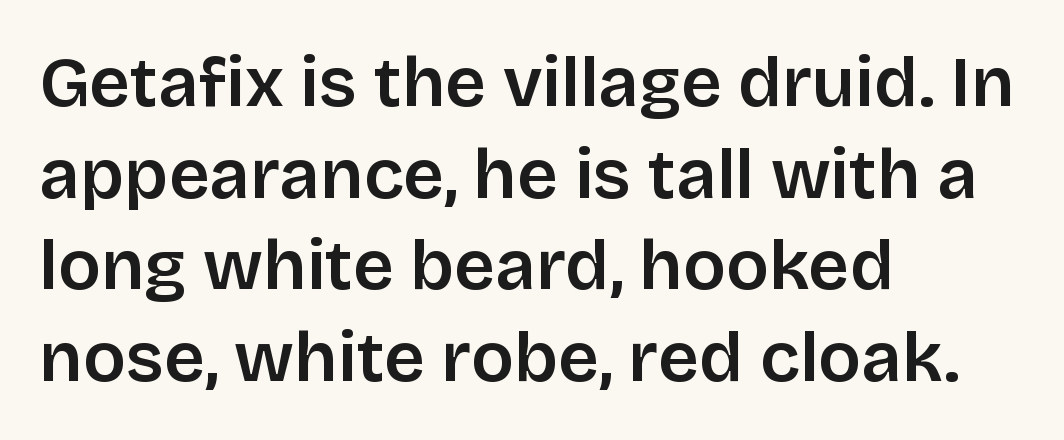
{"serif": "no", "italic": "no", "width": "normal", "stroke_contrast": "low", "x_height": "large", "monospaced": "no", "underline": "no", "align": "left", "line_spacing": "normal", "line_spacing_ratio": 1.29, "letter_spacing": "normal", "letter_spacing_em": 0.0, "glyph_px": 71}
